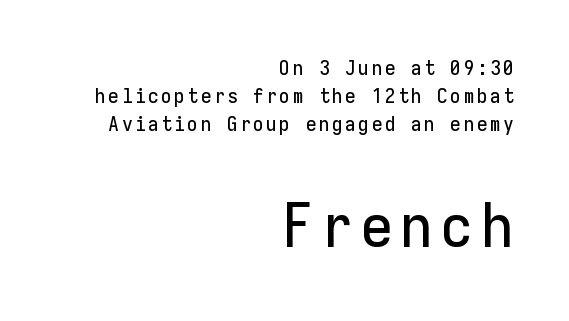
The image shows 61 px sans-serif type, upright, monospaced; set right-aligned, normal line spacing (1.41x), not underlined; the second (bottom) block is 3.05x larger; low stroke contrast and a medium x-height.
